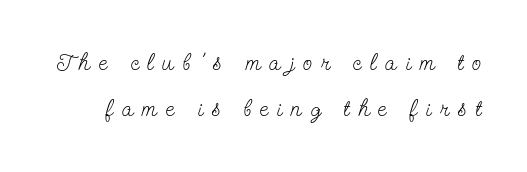
You could fit nearly another row in the gap between these rows. Look at the tracking — it's clearly loosened, letters drifting apart. This rendering features lettering with no underline. Weight: in the light-to-regular range.
